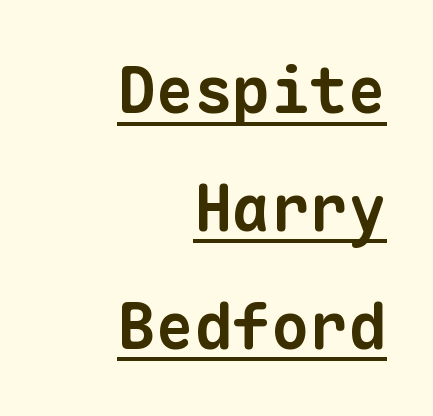
{"serif": "no", "bold": "yes", "weight": "bold", "width": "normal", "stroke_contrast": "low", "x_height": "medium", "monospaced": "yes", "underline": "yes", "align": "right", "line_spacing_ratio": 1.84, "letter_spacing": "normal", "letter_spacing_em": 0.0, "glyph_px": 64}
